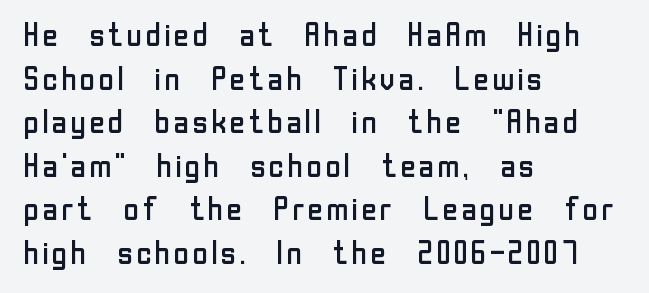
The image shows 32 px regular-weight sans-serif type, upright; set left-aligned, normal line spacing (1.36x), normal letter spacing, not underlined; low stroke contrast and a medium x-height.
